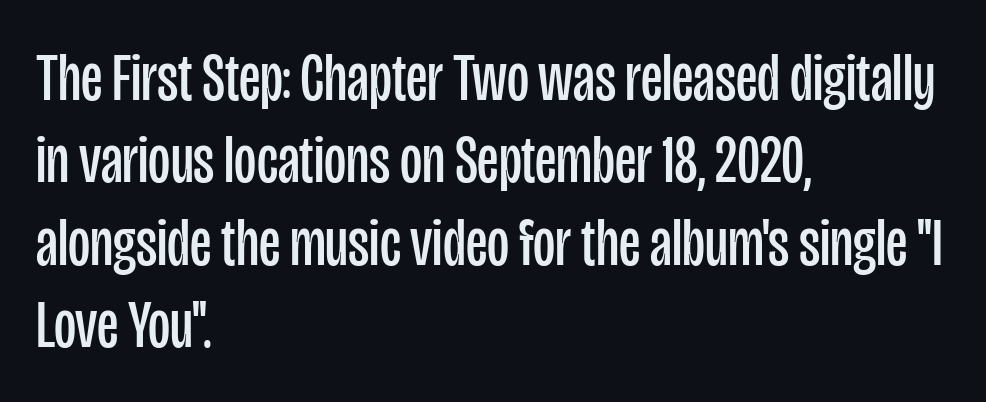
{"serif": "no", "italic": "no", "bold": "no", "weight": "regular", "width": "condensed", "stroke_contrast": "low", "x_height": "large", "monospaced": "no", "underline": "no", "align": "left", "line_spacing_ratio": 1.21, "letter_spacing": "normal", "letter_spacing_em": 0.0, "glyph_px": 68}
